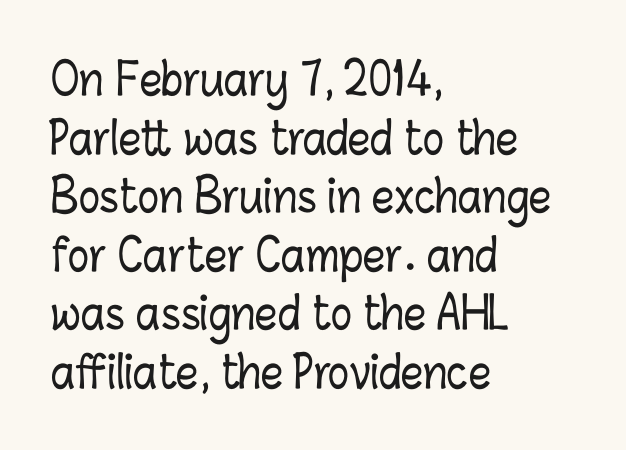
Is there any slant? The stems are plumb. The passage shown stacks its lines at a standard gap. What stands out about the letter spacing? Nothing — it is the standard amount. The string is rendered with underlining switched off. You could not count columns in this text — the font is proportionally spaced. The typesetter chose a ragged-right arrangement here.
